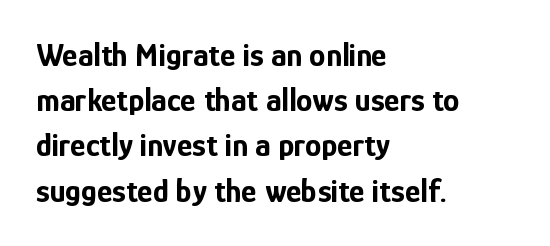
The image shows 33 px bold, condensed sans-serif type, upright; set left-aligned, normal line spacing (1.37x), normal letter spacing, not underlined; low stroke contrast and a medium x-height.
